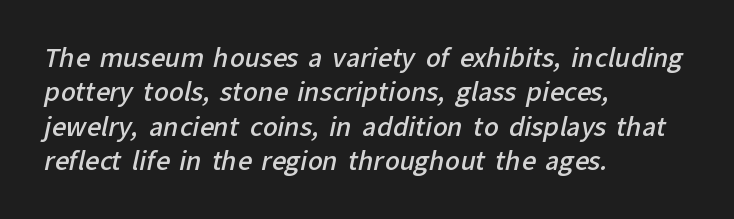
The image shows 25 px text type; set left-aligned, normal line spacing (1.38x), normal letter spacing, not underlined.
